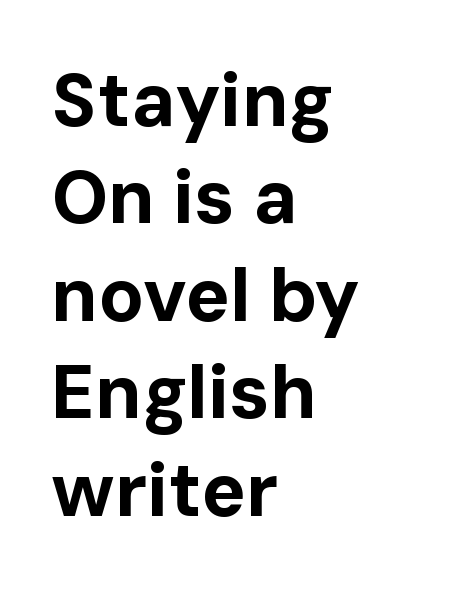
{"serif": "no", "italic": "no", "bold": "yes", "weight": "bold", "width": "normal", "stroke_contrast": "low", "x_height": "medium", "monospaced": "no", "underline": "no", "align": "left", "line_spacing": "normal", "line_spacing_ratio": 1.3, "letter_spacing": "normal", "letter_spacing_em": 0.0, "glyph_px": 75}
